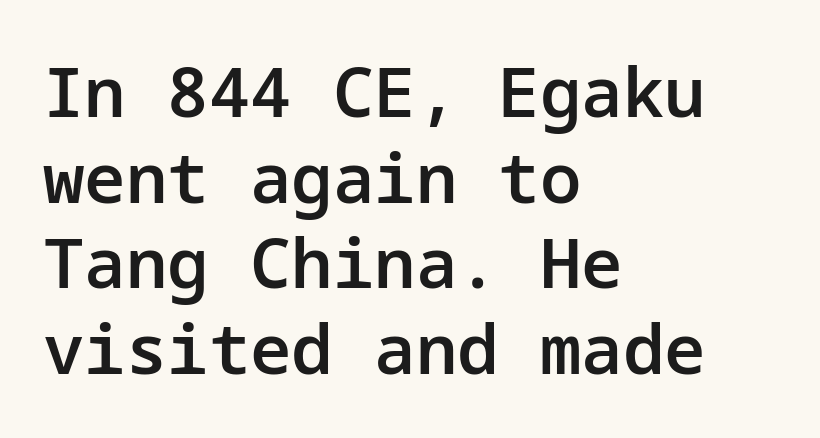
The typesetting leans somewhat heavy: a semibold. Any mark beneath the type? The region is blank. The rendering anchors every line to the left-hand side. Nope, no serifs anywhere on these letters.
